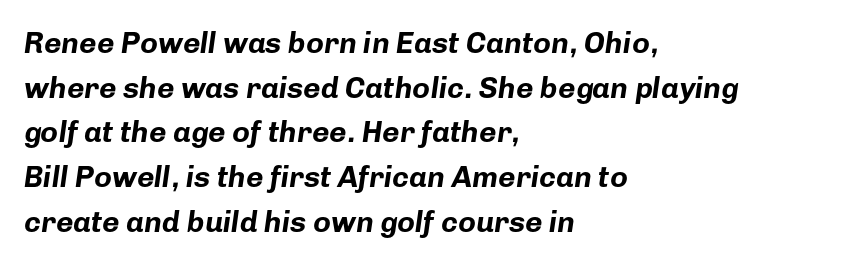
Q: Is the text bold? A: Yes.
Q: Is the text italic (slanted)? A: Yes, it leans right by about 8 degrees.
Q: Is the text underlined? A: No.
Q: How is the paragraph aligned? A: Left-aligned.
Q: Is the spacing between letters normal or unusually wide? A: Normal.
Q: Is the spacing between lines tight, normal or loose? A: Normal.
Q: Width (condensed, normal, or wide)? A: Normal.
Q: Stroke contrast? A: Low.
Q: x-height? A: Medium.
Q: Monospaced? A: No.
